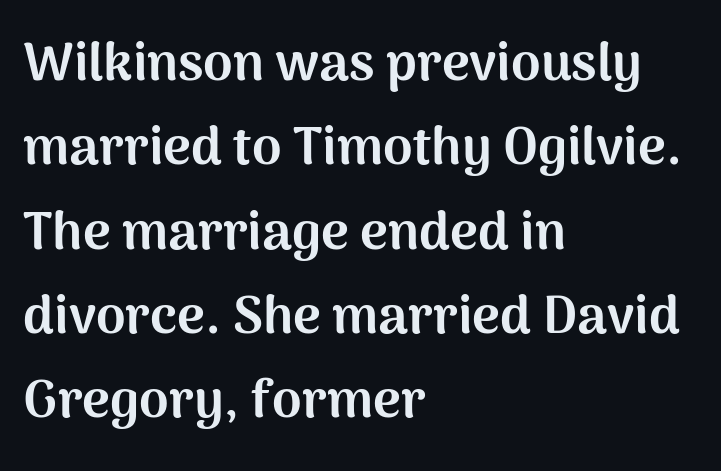
How heavy is the stroke? Heavy — this is a bold. Each letter's strokes conclude bluntly, with no projecting serifs. Posture: vertical. Each letter keeps its own natural width here, so spacing adapts to shape. In terms of leading, this rendering sits right in the middle.
